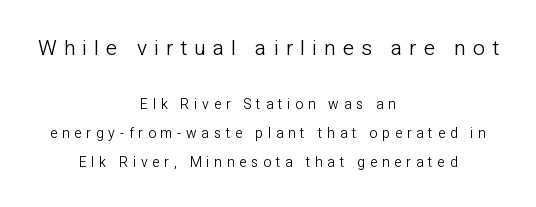
The image shows 21 px text type, upright; set centered, loose line spacing (2.09x), unusually wide letter spacing (+0.34 em), not underlined; the first (top) block is 1.5x larger.
